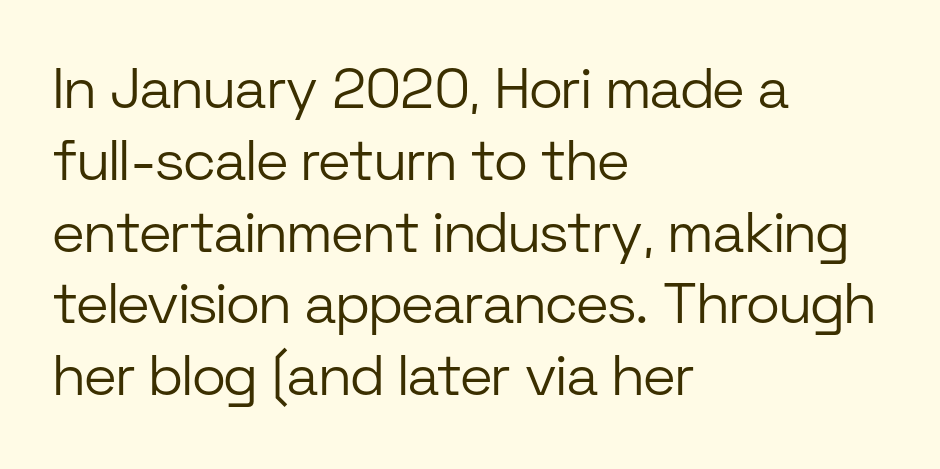
The image shows 57 px light sans-serif type, upright; set left-aligned, normal line spacing (1.26x), normal letter spacing, not underlined; low stroke contrast and a medium x-height.
